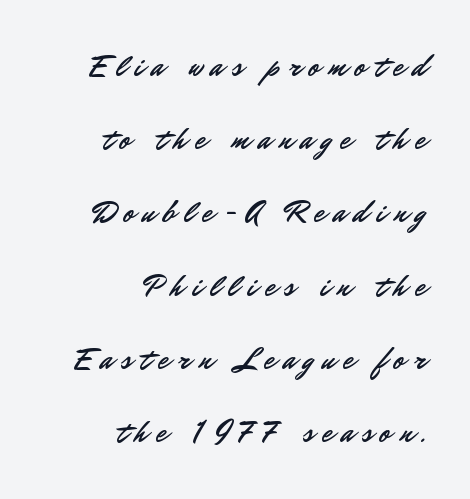
This sample is right-justified, so line beginnings fall wherever the words allow. The area under the type is left untouched. Note the varied advance widths — an 'i' is clearly narrower than an 'm'.
